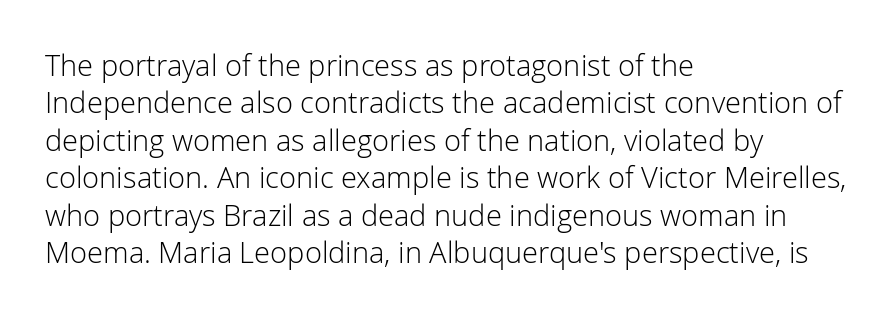
Q: Is the text bold? A: No.
Q: Is the text italic (slanted)? A: No, it is upright.
Q: Is the typeface a serif or a sans-serif typeface? A: Sans-serif.
Q: Is the text underlined? A: No.
Q: How is the paragraph aligned? A: Left-aligned.
Q: Is the spacing between letters normal or unusually wide? A: Normal.
Q: Is the spacing between lines tight, normal or loose? A: Normal.
Q: Width (condensed, normal, or wide)? A: Normal.
Q: Stroke contrast? A: Low.
Q: x-height? A: Medium.
Q: Monospaced? A: No.
